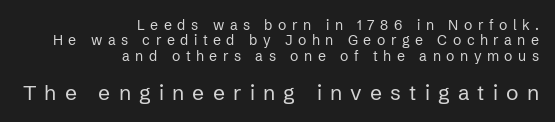
Q: Is the text bold? A: No.
Q: Is the text italic (slanted)? A: No, it is upright.
Q: Is the text underlined? A: No.
Q: How is the paragraph aligned? A: Right-aligned.
Q: Is the spacing between letters normal or unusually wide? A: Unusually wide.
Q: Is the spacing between lines tight, normal or loose? A: Tight.
Q: Which block of text is set in a larger size, the first (top) or the second (bottom)? A: The second (bottom) one.
